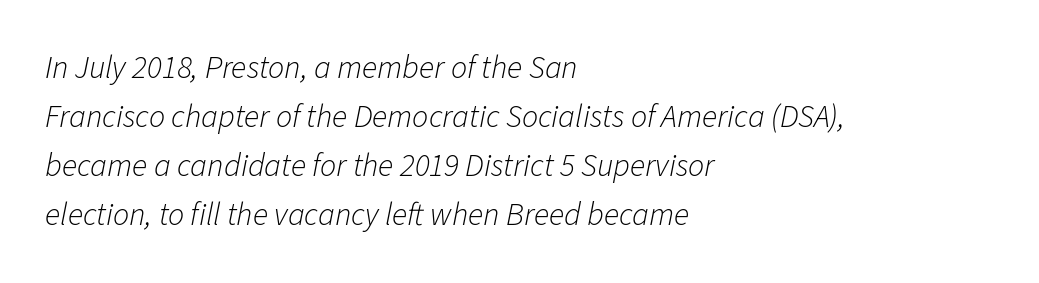
Q: Is the text bold? A: No.
Q: Is the text italic (slanted)? A: Yes, it leans right by about 11 degrees.
Q: Is the text underlined? A: No.
Q: How is the paragraph aligned? A: Left-aligned.
Q: Is the spacing between letters normal or unusually wide? A: Normal.
Q: Is the spacing between lines tight, normal or loose? A: Normal.
Q: Width (condensed, normal, or wide)? A: Normal.
Q: Stroke contrast? A: Low.
Q: x-height? A: Medium.
Q: Monospaced? A: No.
